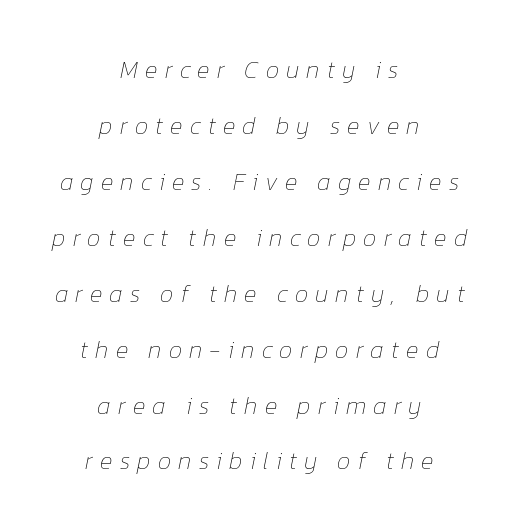
The vertical gap from one line to the next is large. Characters are canted at an angle relative to the baseline's perpendicular. The specimen omits any rule beneath the text block's lines. No extra ink here — the face is not bold. Someone cranked the tracking dial way up on this one. Caption: multi-line text, centered on the measure.
